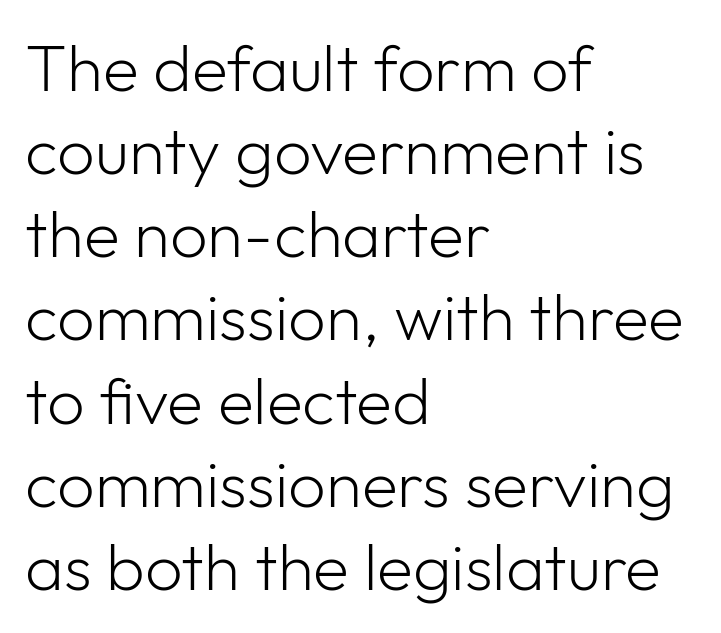
Default kerning and tracking; the words read as compact shapes. Caption: face not bold, strokes unweighted. Proportional: the letters do not fall into vertical columns. Regular leading. Left-aligned paragraph, ragged on the right. The passage shown is not underscored anywhere.
